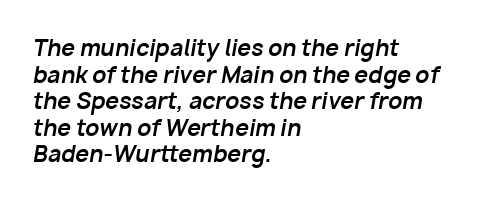
{"italic": "yes", "lean": "right", "slant_degrees": 10, "bold": "yes", "underline": "no", "align": "left", "line_spacing_ratio": 1.21, "letter_spacing": "normal", "letter_spacing_em": 0.0, "glyph_px": 22}
